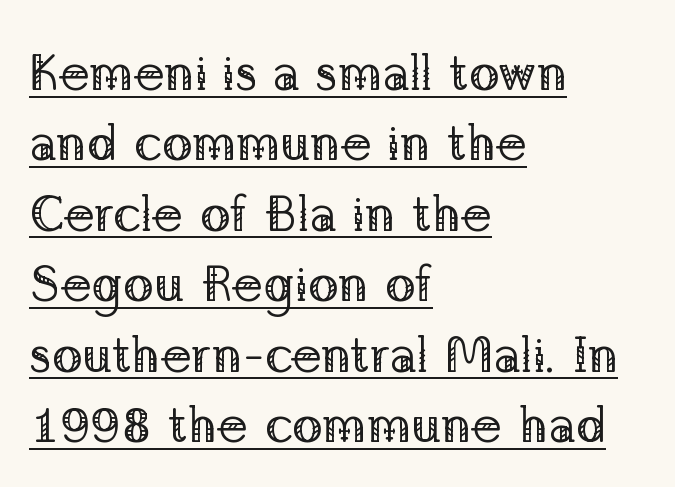
Q: Is the text bold? A: No.
Q: Is the text italic (slanted)? A: No, it is upright.
Q: Is the typeface a serif or a sans-serif typeface? A: Serif.
Q: Is the text underlined? A: Yes.
Q: How is the paragraph aligned? A: Left-aligned.
Q: Is the spacing between letters normal or unusually wide? A: Normal.
Q: Is the spacing between lines tight, normal or loose? A: Normal.
Q: Width (condensed, normal, or wide)? A: Normal.
Q: Stroke contrast? A: Low.
Q: x-height? A: Medium.
Q: Monospaced? A: No.
